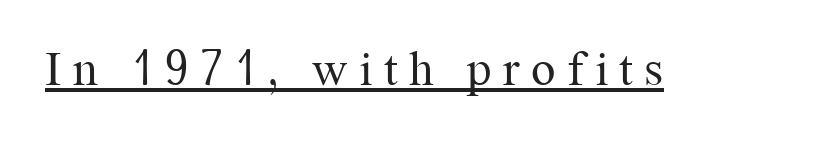
Q: Is the text bold? A: No.
Q: Is the text italic (slanted)? A: No, it is upright.
Q: Is the typeface a serif or a sans-serif typeface? A: Serif.
Q: Is the text underlined? A: Yes.
Q: Is the spacing between letters normal or unusually wide? A: Unusually wide.
Q: Width (condensed, normal, or wide)? A: Normal.
Q: Stroke contrast? A: Medium.
Q: x-height? A: Medium.
Q: Monospaced? A: No.
